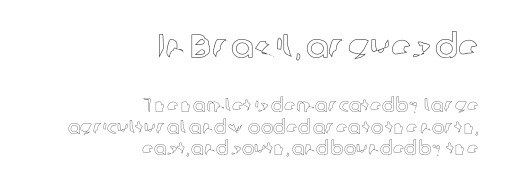
{"italic": "no", "width": "normal", "x_height": "medium", "monospaced": "no", "underline": "no", "align": "right", "line_spacing": "tight", "line_spacing_ratio": 1.14, "letter_spacing": "normal", "letter_spacing_em": 0.0, "larger_block": "first", "size_ratio": 1.79, "glyph_px": 34}
